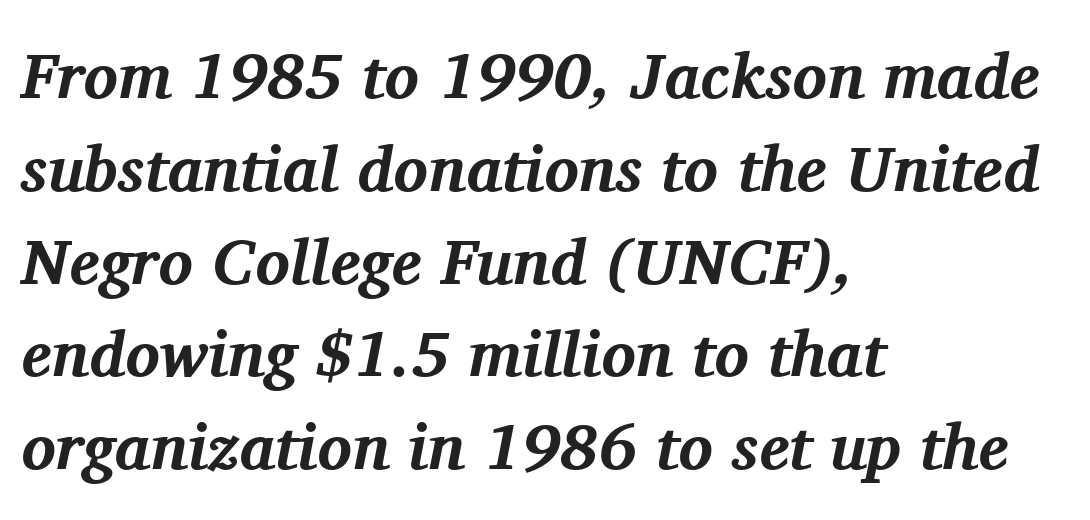
The image shows 64 px bold serif type, italic (leaning right); set left-aligned, normal line spacing (1.45x), normal letter spacing, not underlined; medium stroke contrast and a medium x-height.
